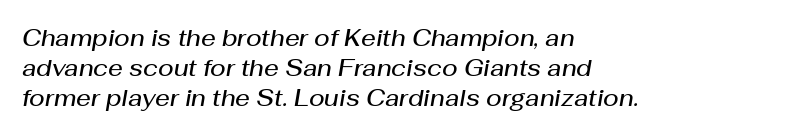
Q: Is the text bold? A: Semi-bold.
Q: Is the text italic (slanted)? A: Yes, it leans right by about 10 degrees.
Q: Is the text underlined? A: No.
Q: How is the paragraph aligned? A: Left-aligned.
Q: Is the spacing between letters normal or unusually wide? A: Normal.
Q: Is the spacing between lines tight, normal or loose? A: Normal.
